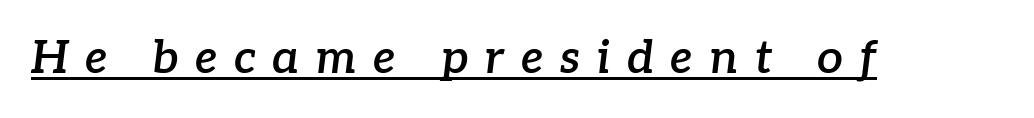
Q: Is the text bold? A: Semi-bold.
Q: Is the text italic (slanted)? A: Yes, it leans right by about 7 degrees.
Q: Is the typeface a serif or a sans-serif typeface? A: Serif.
Q: Is the text underlined? A: Yes.
Q: Is the spacing between letters normal or unusually wide? A: Unusually wide.
Q: Width (condensed, normal, or wide)? A: Normal.
Q: Stroke contrast? A: Low.
Q: x-height? A: Medium.
Q: Monospaced? A: No.
